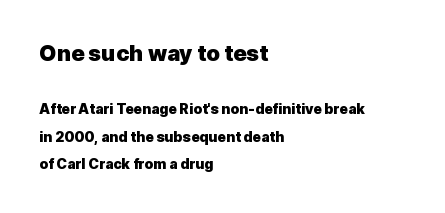
{"italic": "no", "bold": "yes", "underline": "no", "align": "left", "line_spacing": "loose", "line_spacing_ratio": 1.97, "letter_spacing": "normal", "letter_spacing_em": 0.0, "larger_block": "first", "size_ratio": 1.57, "glyph_px": 22}
